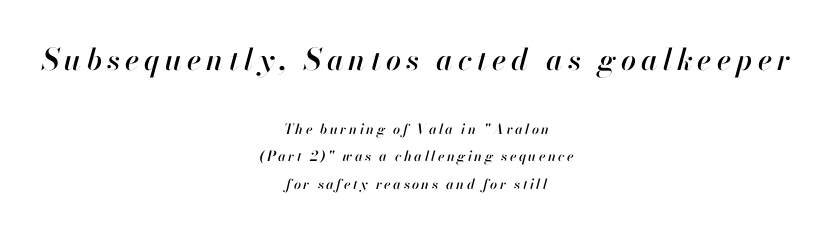
Q: Is the text italic (slanted)? A: Yes, it leans right by about 13 degrees.
Q: Is the text underlined? A: No.
Q: How is the paragraph aligned? A: Centered.
Q: Is the spacing between lines tight, normal or loose? A: Loose.
Q: Which block of text is set in a larger size, the first (top) or the second (bottom)? A: The first (top) one.
Q: Width (condensed, normal, or wide)? A: Normal.
Q: Stroke contrast? A: High.
Q: x-height? A: Small.
Q: Monospaced? A: No.
